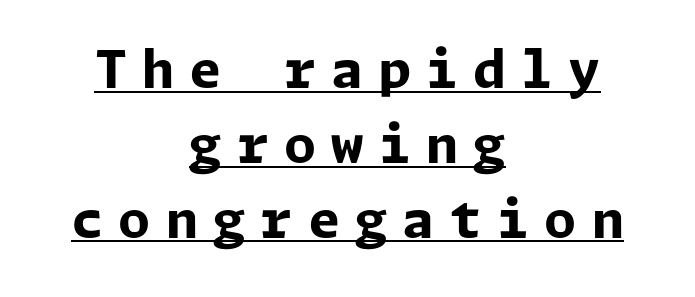
The image shows 52 px bold sans-serif type, upright; set centered, normal line spacing (1.44x), unusually wide letter spacing (+0.29 em), underlined; low stroke contrast and a medium x-height.
